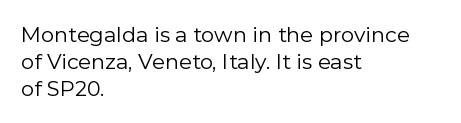
Q: Is the text bold? A: No.
Q: Is the text italic (slanted)? A: No, it is upright.
Q: Is the text underlined? A: No.
Q: How is the paragraph aligned? A: Left-aligned.
Q: Is the spacing between letters normal or unusually wide? A: Normal.
Q: Is the spacing between lines tight, normal or loose? A: Normal.
